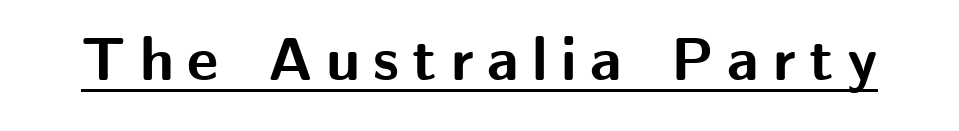
{"serif": "no", "italic": "no", "bold": "yes", "weight": "bold", "width": "normal", "stroke_contrast": "medium", "x_height": "medium", "monospaced": "no", "underline": "yes", "letter_spacing": "wide", "letter_spacing_em": 0.22, "glyph_px": 61}
